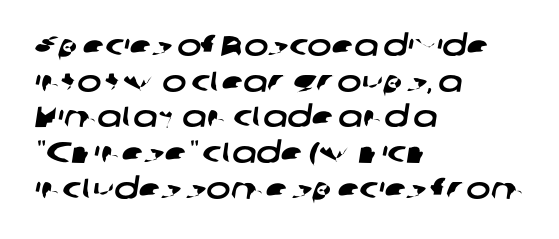
The image shows 29 px wide sans-serif type; set left-aligned, line spacing 1.23x, normal letter spacing, not underlined; low stroke contrast and a medium x-height.
